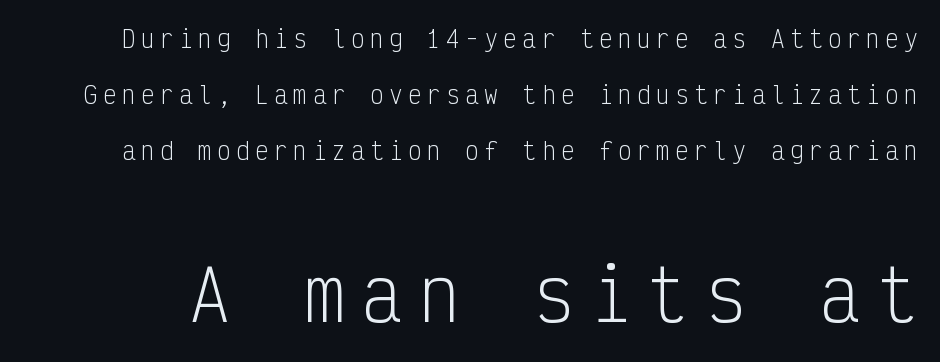
Every character sits straight up, as roman type does. Nothing sits at the stroke ends, so this counts as sans-serif. Descenders are the only things crossing below the line. A student would notice the bottom passage is typeset larger than what precedes it.
